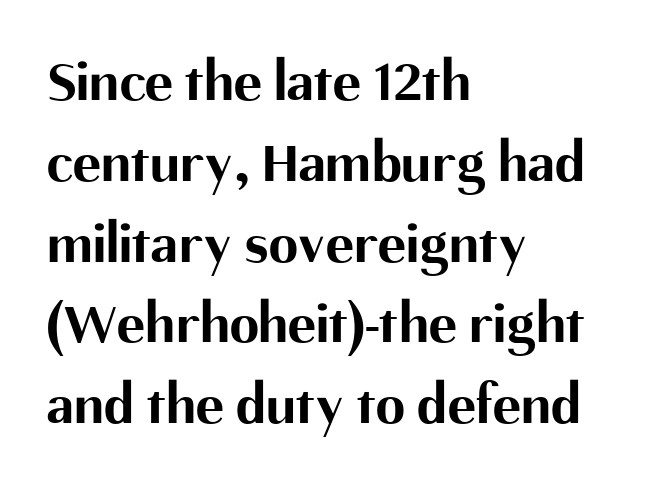
The image shows 59 px bold sans-serif type, upright; set left-aligned, normal line spacing (1.37x), normal letter spacing, not underlined; medium stroke contrast and a medium x-height.
